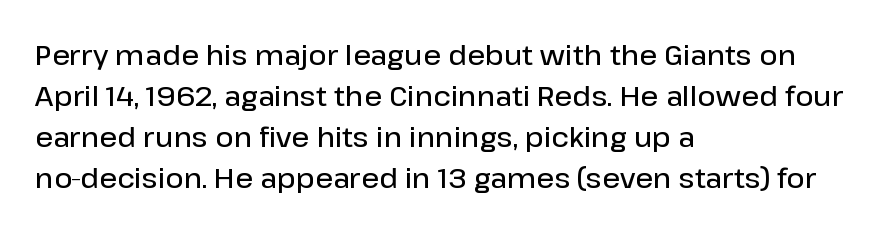
Q: Is the text bold? A: Semi-bold.
Q: Is the text italic (slanted)? A: No, it is upright.
Q: Is the typeface a serif or a sans-serif typeface? A: Sans-serif.
Q: Is the text underlined? A: No.
Q: How is the paragraph aligned? A: Left-aligned.
Q: Is the spacing between letters normal or unusually wide? A: Normal.
Q: Is the spacing between lines tight, normal or loose? A: Normal.
Q: Width (condensed, normal, or wide)? A: Normal.
Q: Stroke contrast? A: Low.
Q: x-height? A: Medium.
Q: Monospaced? A: No.
